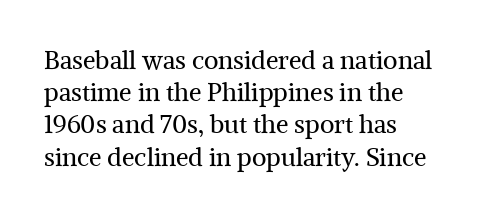
Q: Is the text bold? A: No.
Q: Is the text italic (slanted)? A: No, it is upright.
Q: Is the text underlined? A: No.
Q: How is the paragraph aligned? A: Left-aligned.
Q: Is the spacing between letters normal or unusually wide? A: Normal.
Q: Is the spacing between lines tight, normal or loose? A: Normal.
